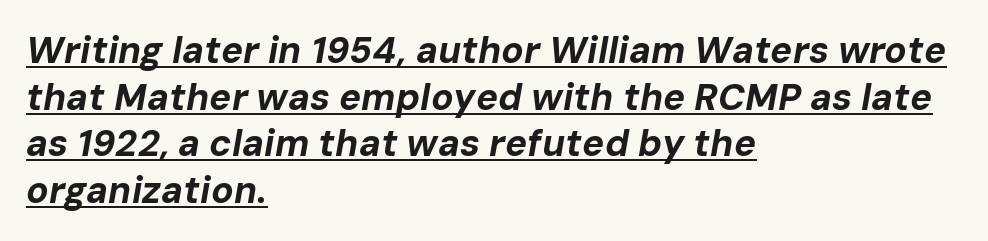
{"italic": "yes", "lean": "right", "slant_degrees": 10, "bold": "yes", "weight": "bold", "width": "normal", "stroke_contrast": "low", "x_height": "medium", "monospaced": "no", "underline": "yes", "align": "left", "line_spacing": "normal", "line_spacing_ratio": 1.26, "letter_spacing": "normal", "letter_spacing_em": 0.0, "glyph_px": 37}
